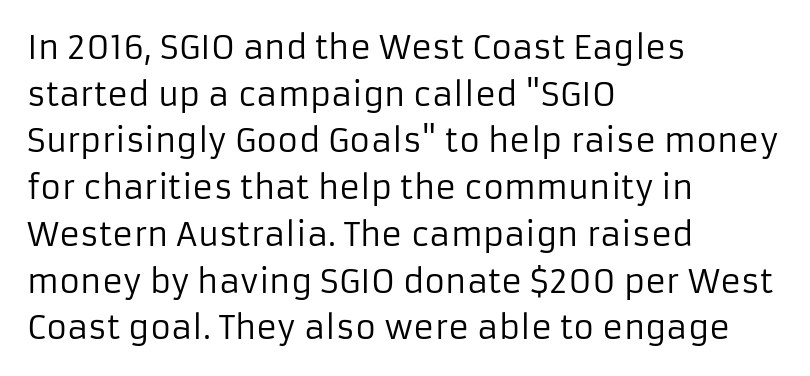
The image shows 32 px regular-weight sans-serif type, upright; set left-aligned, normal line spacing (1.46x), normal letter spacing, not underlined; low stroke contrast and a medium x-height.
